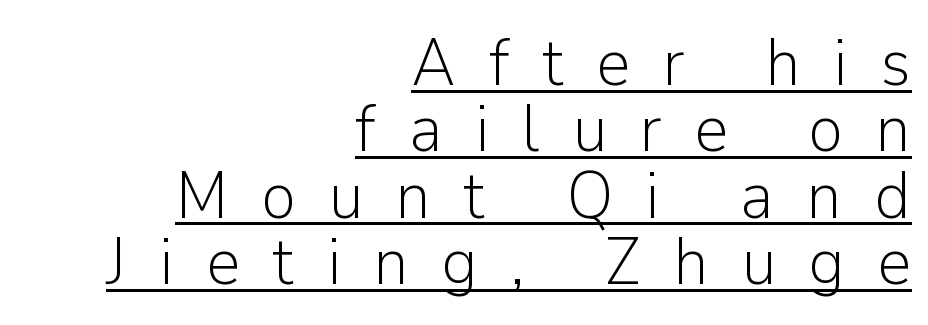
The image shows 67 px light sans-serif type, upright; set right-aligned, tight line spacing (0.99x), unusually wide letter spacing (+0.48 em), underlined; low stroke contrast and a medium x-height.
